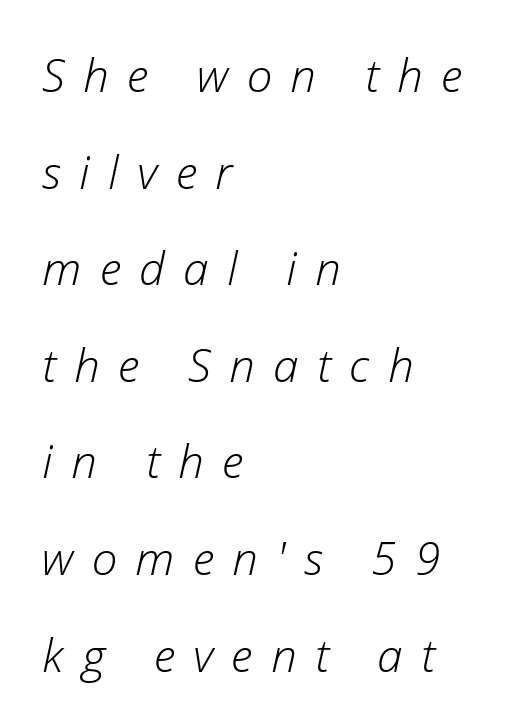
The image shows 46 px light type, italic (leaning right); set left-aligned, loose line spacing (2.1x), unusually wide letter spacing (+0.4 em), not underlined; low stroke contrast and a medium x-height.
